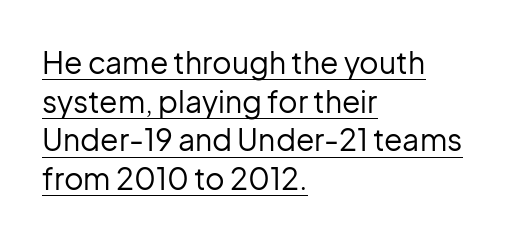
The image shows 30 px regular-weight sans-serif type, upright; set left-aligned, normal line spacing (1.29x), normal letter spacing, underlined; low stroke contrast and a medium x-height.
